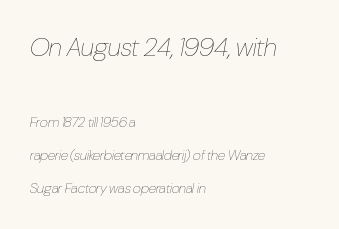
Q: Is the text bold? A: No.
Q: Is the text italic (slanted)? A: Yes, it leans right by about 10 degrees.
Q: Is the text underlined? A: No.
Q: How is the paragraph aligned? A: Left-aligned.
Q: Is the spacing between letters normal or unusually wide? A: Normal.
Q: Is the spacing between lines tight, normal or loose? A: Loose.
Q: Which block of text is set in a larger size, the first (top) or the second (bottom)? A: The first (top) one.
